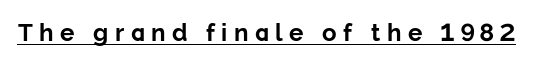
The image shows 24 px bold type, upright; set unusually wide letter spacing (+0.27 em), underlined.
